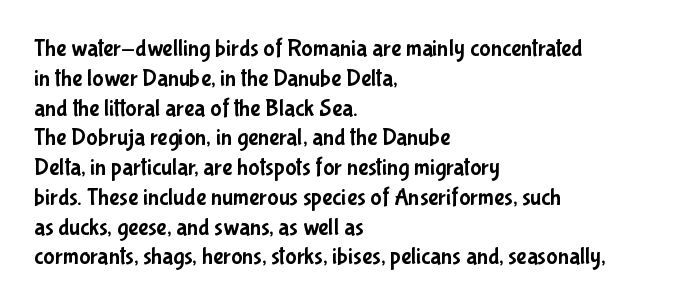
This sample uses an upright cut, with every glyph sitting square on the baseline. The space beneath each line is pristine and unruled. Short note: letters normally spaced. A classic flush-left, rag-right setting is used for this passage.
